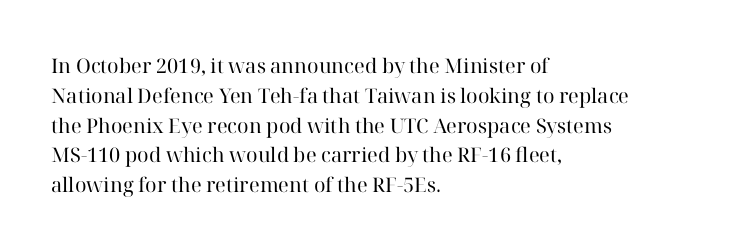
The image shows 20 px text type, upright; set left-aligned, normal line spacing (1.49x), normal letter spacing, not underlined.
